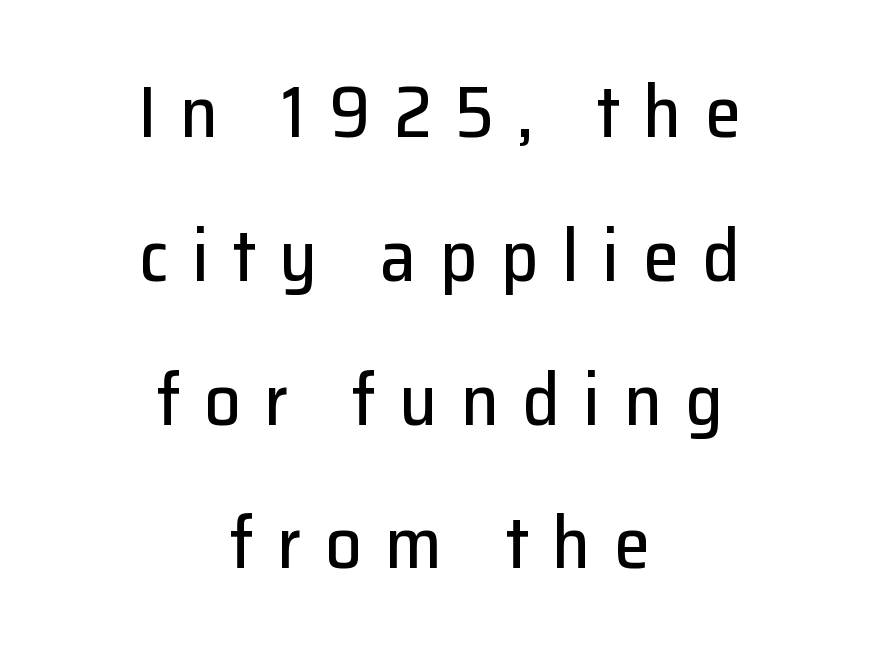
These lines are centered, leaving both edges ragged. Reading down the column, the eye jumps a long way to each next line. A sans-serif font was chosen for this passage. No word sits above an underline. This rendering widens character spacing well past its baseline value. It's the straight-up-and-down kind of type.
